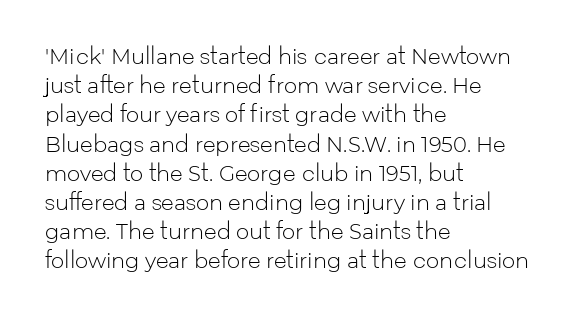
{"italic": "no", "bold": "no", "underline": "no", "align": "left", "line_spacing": "normal", "line_spacing_ratio": 1.39, "letter_spacing": "normal", "letter_spacing_em": 0.0, "glyph_px": 21}
